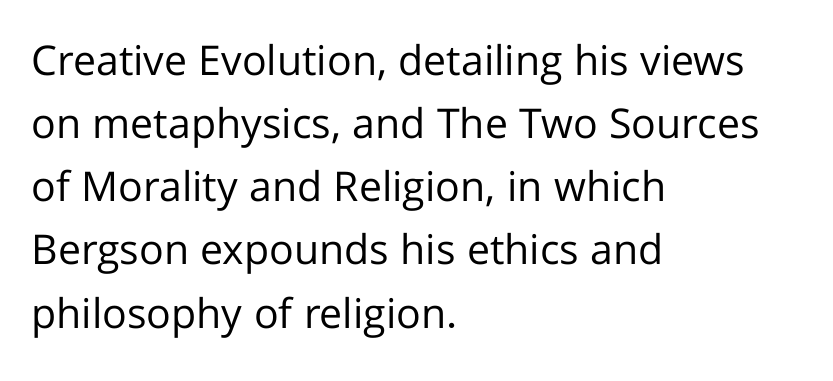
The line-height multiplier appears to be the usual default. Glance below the letters and you will spot only blank space. Alignment: flush left. No chunkiness to these letters — they're not bold. Nobody touched the tracking dial on this one. Serifs: no, the terminals of the letterforms are clean.
